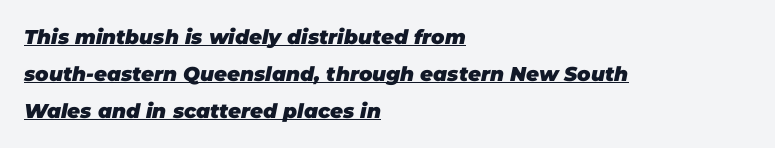
{"italic": "yes", "lean": "right", "slant_degrees": 11, "bold": "yes", "underline": "yes", "align": "left", "line_spacing_ratio": 1.85, "letter_spacing": "normal", "letter_spacing_em": 0.0, "glyph_px": 20}
